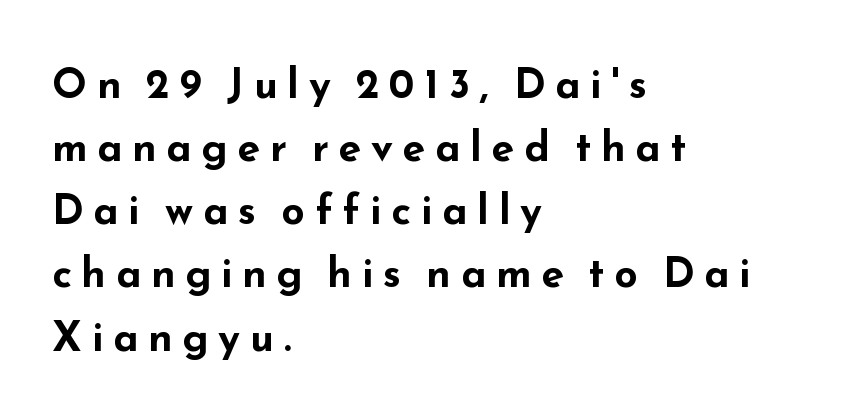
How are the letters spaced? Widely, with obvious added tracking. Descenders are the only things crossing below the line. Baseline-to-baseline distance is the conventional proportion of letter height. The sample has been set heavy, in full bold. Note the varied advance widths — an 'i' is clearly narrower than an 'm'. The rag falls on the right side of this text block.
